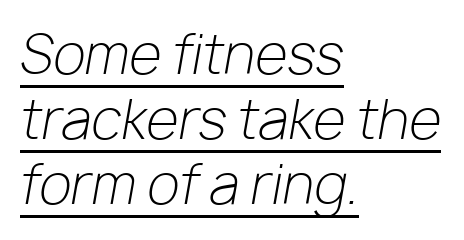
Q: Is the text bold? A: No.
Q: Is the text italic (slanted)? A: Yes, it leans right by about 10 degrees.
Q: Is the text underlined? A: Yes.
Q: How is the paragraph aligned? A: Left-aligned.
Q: Is the spacing between letters normal or unusually wide? A: Normal.
Q: Width (condensed, normal, or wide)? A: Normal.
Q: Stroke contrast? A: Low.
Q: x-height? A: Medium.
Q: Monospaced? A: No.
